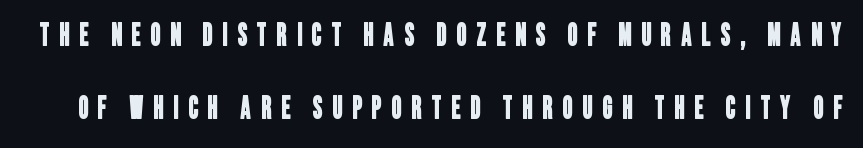
A bare baseline throughout the passage. This sample uses a sans-serif face. Spacing verdict: proportional, widths tailored to each character. Does the leading feel generous? Absolutely, it's lavish. Glyph-to-glyph distance is far greater than everyday printed text.
